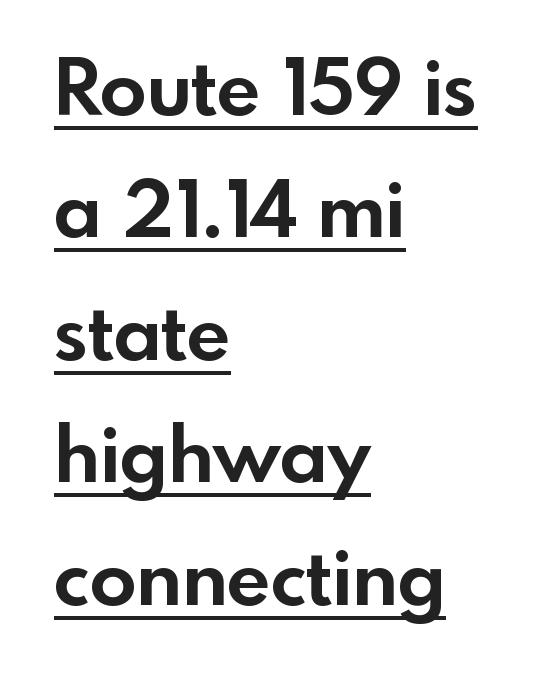
Q: Is the text bold? A: Yes.
Q: Is the text italic (slanted)? A: No, it is upright.
Q: Is the typeface a serif or a sans-serif typeface? A: Sans-serif.
Q: Is the text underlined? A: Yes.
Q: How is the paragraph aligned? A: Left-aligned.
Q: Is the spacing between letters normal or unusually wide? A: Normal.
Q: Is the spacing between lines tight, normal or loose? A: Normal.
Q: Width (condensed, normal, or wide)? A: Normal.
Q: x-height? A: Small.
Q: Monospaced? A: No.
